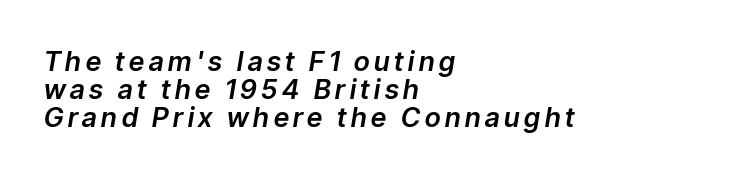
Only glyphs here, with clear space below each row. If you drew a line through each stem, it would be angled. This sample is left-justified, so line endings fall wherever the words run out. Rows of type sit shoulder to shoulder in the vertical direction.
